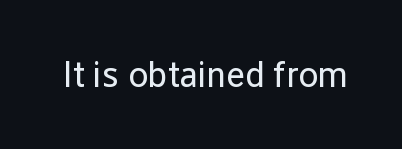
Q: Is the text bold? A: No.
Q: Is the text italic (slanted)? A: No, it is upright.
Q: Is the typeface a serif or a sans-serif typeface? A: Sans-serif.
Q: Is the text underlined? A: No.
Q: Is the spacing between letters normal or unusually wide? A: Normal.
Q: Width (condensed, normal, or wide)? A: Normal.
Q: Stroke contrast? A: Low.
Q: x-height? A: Medium.
Q: Monospaced? A: No.
